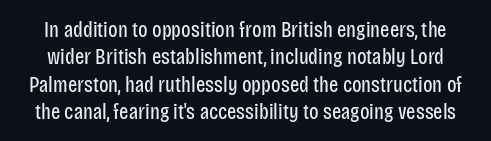
Q: Is the text bold? A: No.
Q: Is the text italic (slanted)? A: No, it is upright.
Q: Is the text underlined? A: No.
Q: Is the spacing between letters normal or unusually wide? A: Normal.
